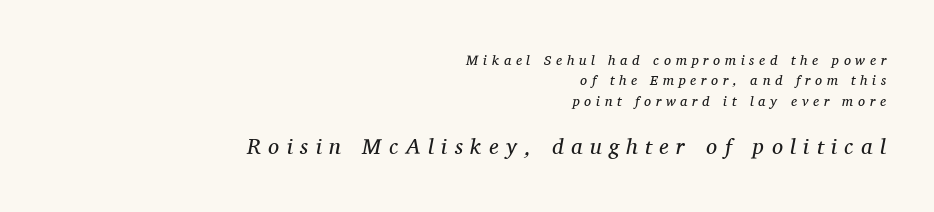
Notice how the stems are inclined rather than vertical — that's the hallmark of italics. Only glyphs here, with clear space below each row. Each line ends at the same right margin while the left side varies. Interline gaps are of average width in this sample. Stem width sits at or under what a default text font uses. In terms of letterspacing, this is a distinctly airy, spread setting.
